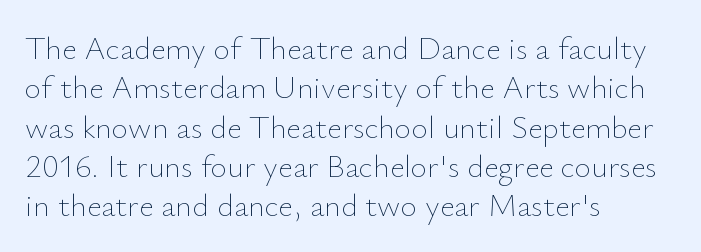
Q: Is the text bold? A: No.
Q: Is the text italic (slanted)? A: No, it is upright.
Q: Is the text underlined? A: No.
Q: How is the paragraph aligned? A: Left-aligned.
Q: Is the spacing between letters normal or unusually wide? A: Normal.
Q: Width (condensed, normal, or wide)? A: Normal.
Q: Stroke contrast? A: Low.
Q: x-height? A: Small.
Q: Monospaced? A: No.
